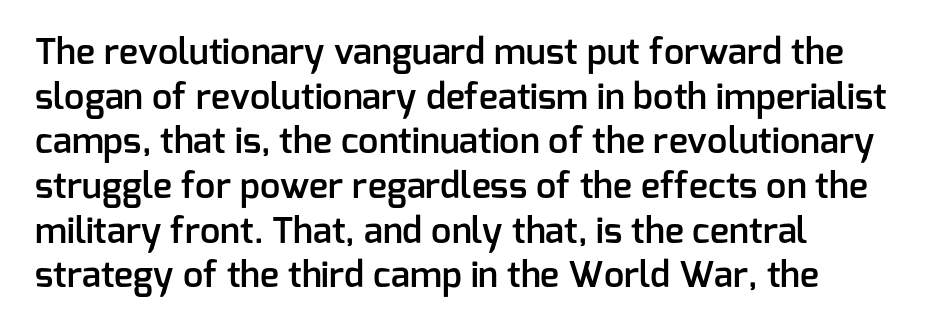
{"serif": "no", "italic": "no", "bold": "semi", "weight": "semibold", "width": "normal", "stroke_contrast": "low", "x_height": "medium", "monospaced": "no", "underline": "no", "align": "left", "line_spacing_ratio": 1.24, "letter_spacing": "normal", "letter_spacing_em": 0.0, "glyph_px": 36}
